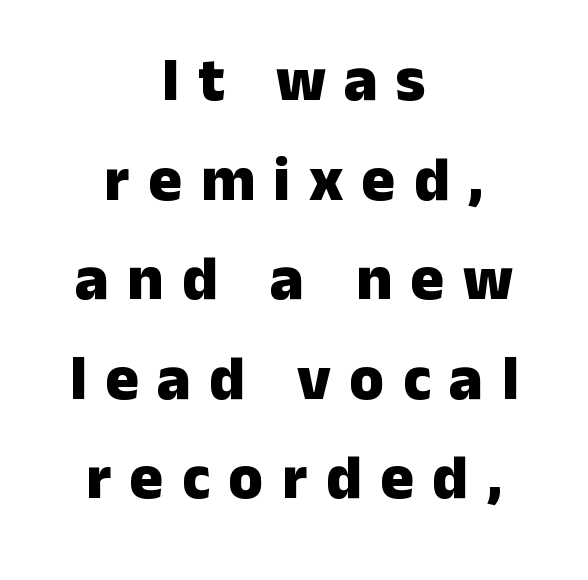
{"serif": "no", "italic": "no", "bold": "yes", "weight": "heavy", "width": "normal", "stroke_contrast": "low", "x_height": "medium", "monospaced": "no", "underline": "no", "align": "center", "line_spacing": "normal", "line_spacing_ratio": 1.58, "letter_spacing": "wide", "letter_spacing_em": 0.29, "glyph_px": 63}
